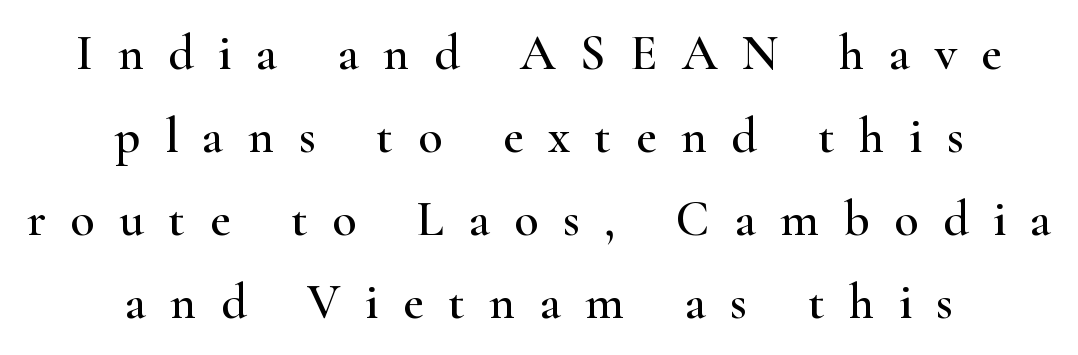
The image shows 50 px wide serif type, upright; set centered, normal line spacing (1.66x), unusually wide letter spacing (+0.49 em), not underlined; high stroke contrast and a small x-height.
